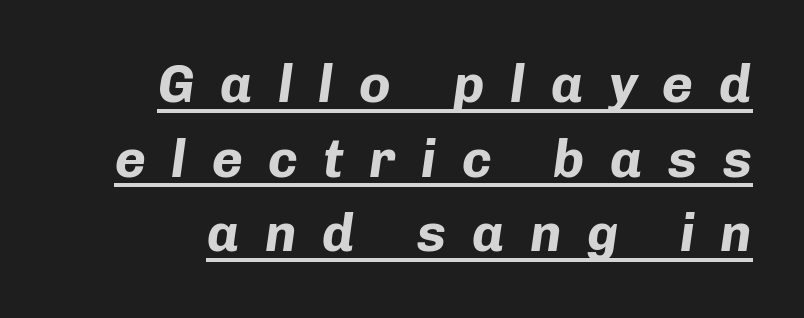
{"italic": "yes", "lean": "right", "slant_degrees": 8, "bold": "yes", "weight": "bold", "width": "normal", "stroke_contrast": "low", "x_height": "medium", "monospaced": "no", "underline": "yes", "align": "right", "line_spacing": "normal", "line_spacing_ratio": 1.41, "letter_spacing": "wide", "letter_spacing_em": 0.48, "glyph_px": 53}
